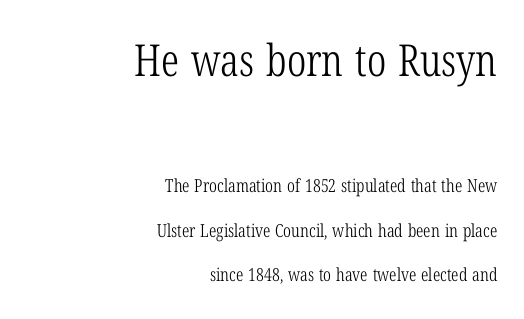
{"serif": "yes", "italic": "no", "bold": "no", "weight": "light", "width": "condensed", "stroke_contrast": "low", "x_height": "medium", "monospaced": "no", "underline": "no", "align": "right", "line_spacing": "loose", "line_spacing_ratio": 2.49, "letter_spacing": "normal", "letter_spacing_em": 0.0, "larger_block": "first", "size_ratio": 2.44, "glyph_px": 44}
